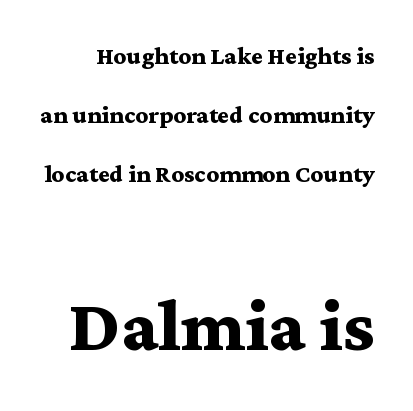
{"serif": "yes", "italic": "no", "bold": "yes", "weight": "bold", "width": "wide", "stroke_contrast": "medium", "x_height": "medium", "monospaced": "no", "underline": "no", "line_spacing": "loose", "line_spacing_ratio": 2.37, "letter_spacing": "normal", "letter_spacing_em": 0.0, "larger_block": "second", "size_ratio": 3.0, "glyph_px": 75}
